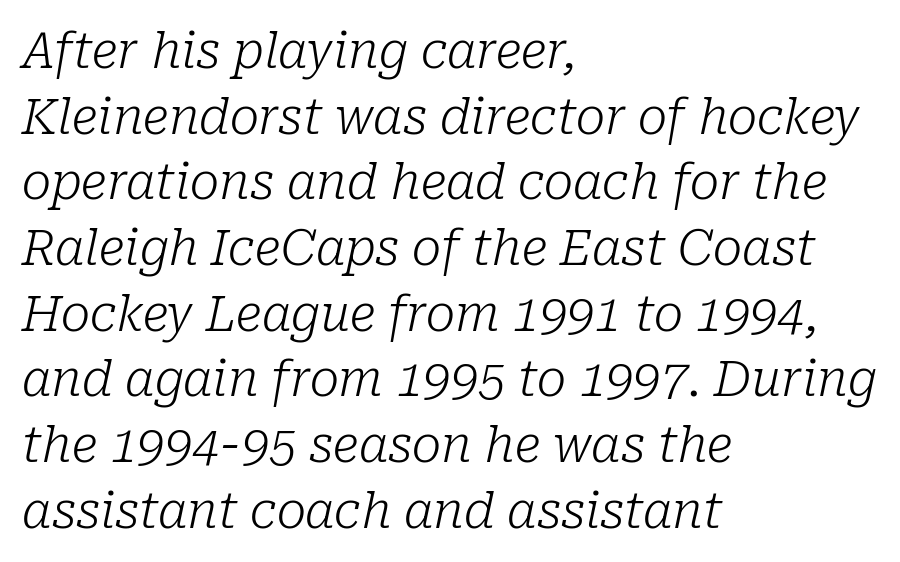
The axis of the letterforms is tilted away from vertical. Is this a fixed-width face? No — the glyphs have proportional, varying widths. Bold? No — there's no thickening of the strokes. You can tell from the footed stems that serif type was used. Is there much room between lines? A standard amount, neither cramped nor airy. Short and long lines alike share a common starting point at left.
